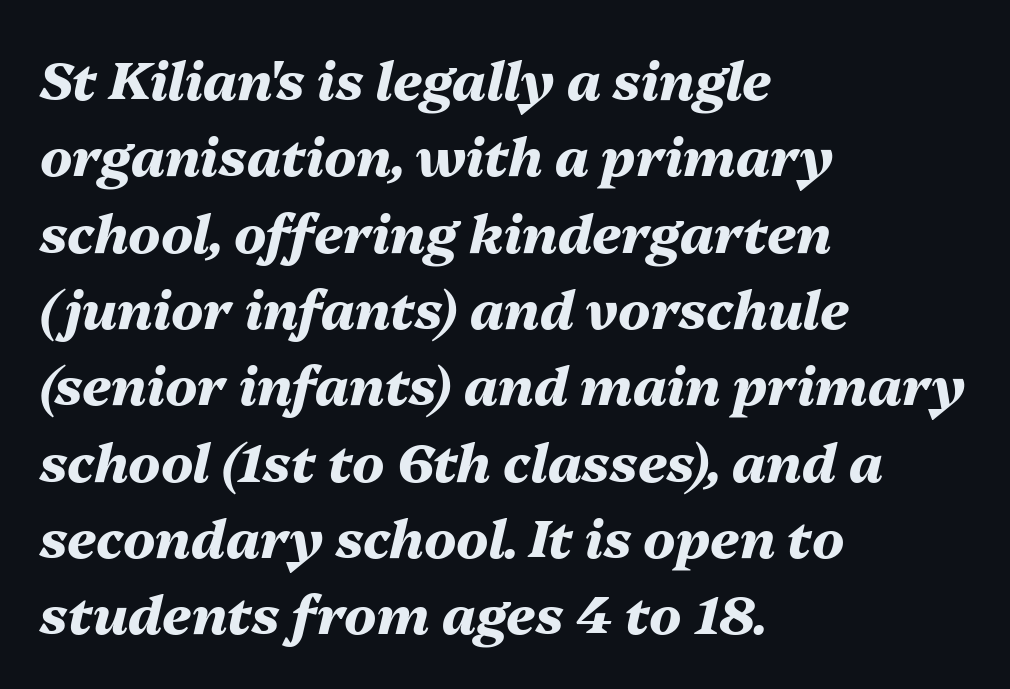
Q: Is the text bold? A: Yes.
Q: Is the text italic (slanted)? A: Yes, it leans right by about 13 degrees.
Q: Is the text underlined? A: No.
Q: How is the paragraph aligned? A: Left-aligned.
Q: Is the spacing between letters normal or unusually wide? A: Normal.
Q: Is the spacing between lines tight, normal or loose? A: Normal.
Q: Width (condensed, normal, or wide)? A: Normal.
Q: Stroke contrast? A: Medium.
Q: x-height? A: Medium.
Q: Monospaced? A: No.
